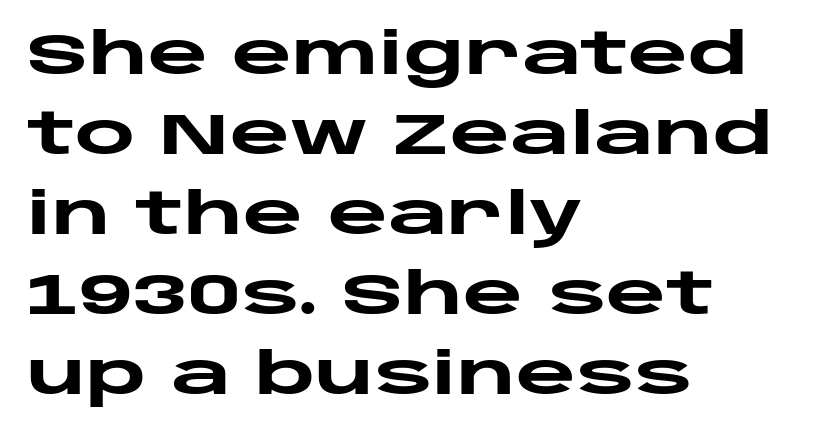
The image shows 58 px heavy, wide sans-serif type, upright; set left-aligned, normal line spacing (1.38x), normal letter spacing, not underlined; low stroke contrast and a large x-height.
